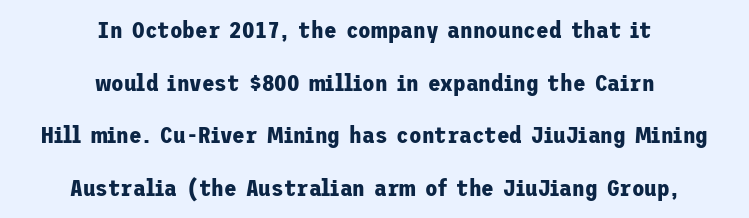
The letters are bold, with thick, heavy strokes. The zone under the glyphs is completely vacant. The whitespace from short lines is split evenly between both sides. This is the regular roman posture of the typeface.
